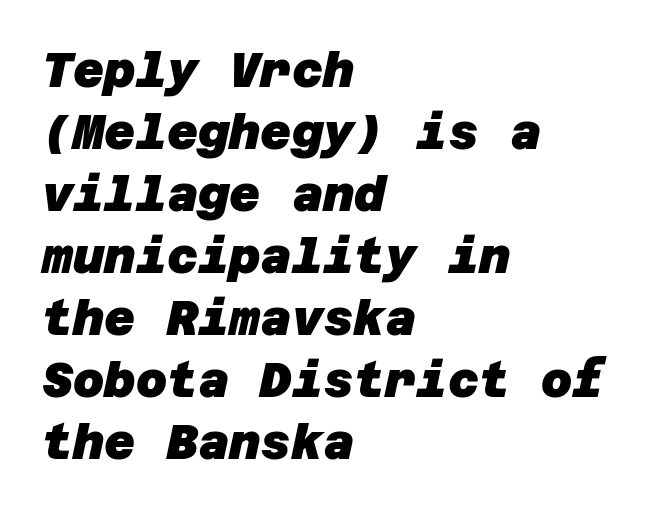
No extra tracking has been applied to these lines. Visually the block forms a straight wall on the left and a jagged coastline on the right. Quick note: underline off. Emphasis by weight is at full strength: bold. The designer left line spacing at the default.
